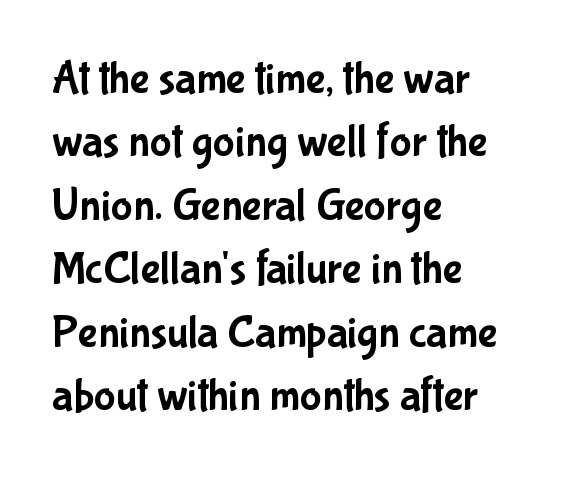
{"serif": "no", "italic": "no", "width": "condensed", "stroke_contrast": "low", "x_height": "medium", "monospaced": "no", "underline": "no", "align": "left", "line_spacing": "normal", "line_spacing_ratio": 1.38, "letter_spacing": "normal", "letter_spacing_em": 0.0, "glyph_px": 46}
